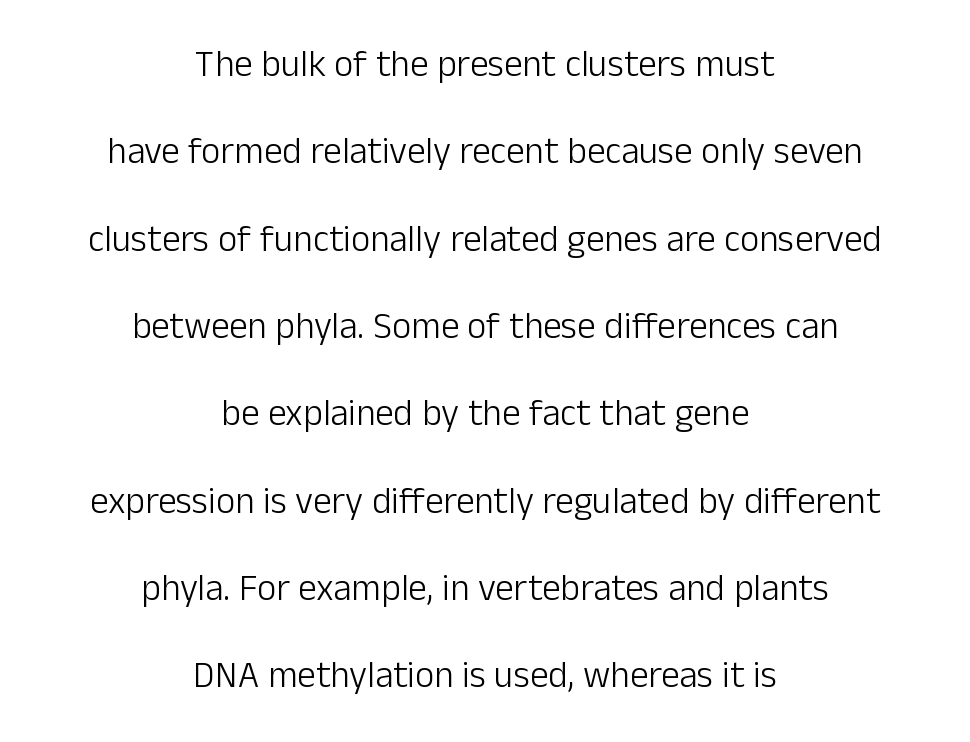
The foot of each line stays bare and open. The typesetting does not lean heavy: it is not bold. Typographically, this falls in the sans-serif category. Regarding leading, the lines here are spaced well apart. Quick note: not italic, upright.
